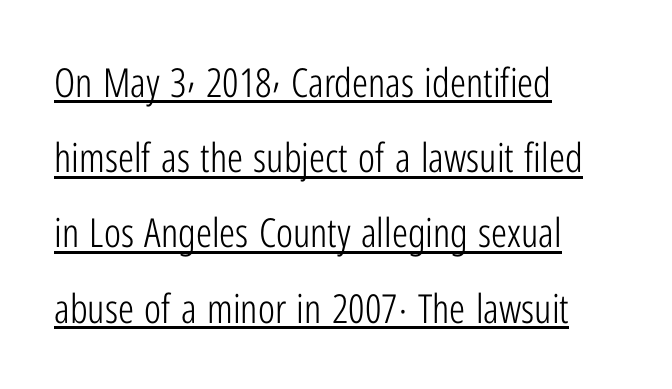
The paragraph shown leans on its left margin. There is no visible air inserted between adjacent glyphs. Each letter's strokes conclude bluntly, with no projecting serifs. Looks like someone drew a line under every word here.
